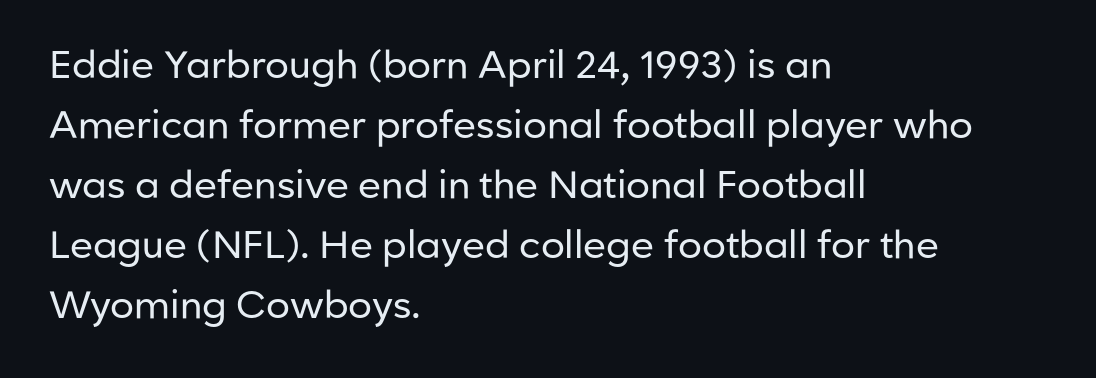
Rows of type keep a routine distance in the vertical direction. The face used here is proportionally spaced, like ordinary book or web type. A roman cut, with each character standing at attention. All the whitespace from short lines collects on the right.
